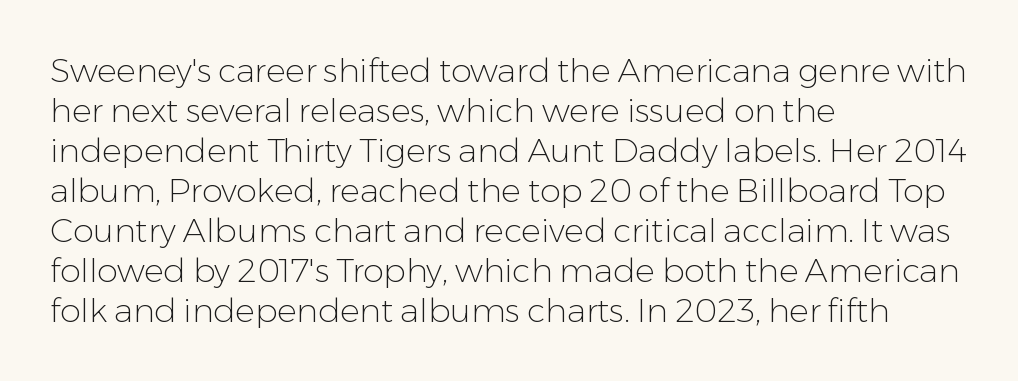
Stroke thickness stays within the range of a standard reading face or lighter. Lines of text with bare space underneath. The setting favours the left margin, as ordinary paragraphs usually do. Notice how the stems are strictly vertical — no italics here.
